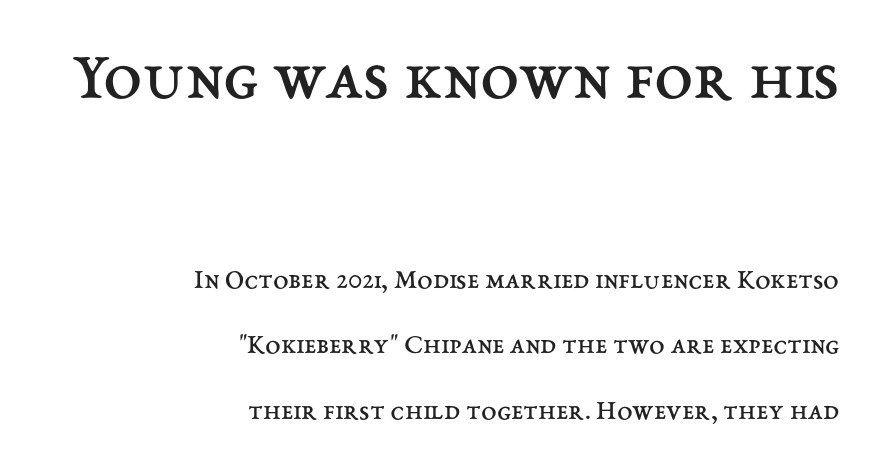
The image shows 70 px regular-weight type, upright; set right-aligned, loose line spacing (2.34x), normal letter spacing, not underlined; the first (top) block is 2.5x larger; medium stroke contrast and a medium x-height.
